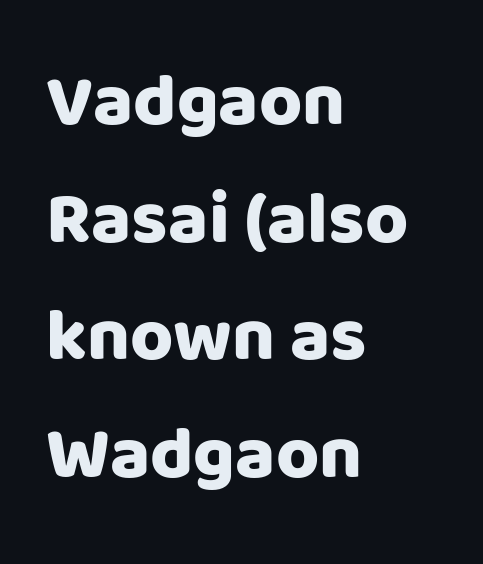
{"serif": "no", "italic": "no", "width": "normal", "stroke_contrast": "low", "x_height": "large", "monospaced": "no", "underline": "no", "align": "left", "line_spacing": "normal", "line_spacing_ratio": 1.59, "letter_spacing": "normal", "letter_spacing_em": 0.0, "glyph_px": 74}
